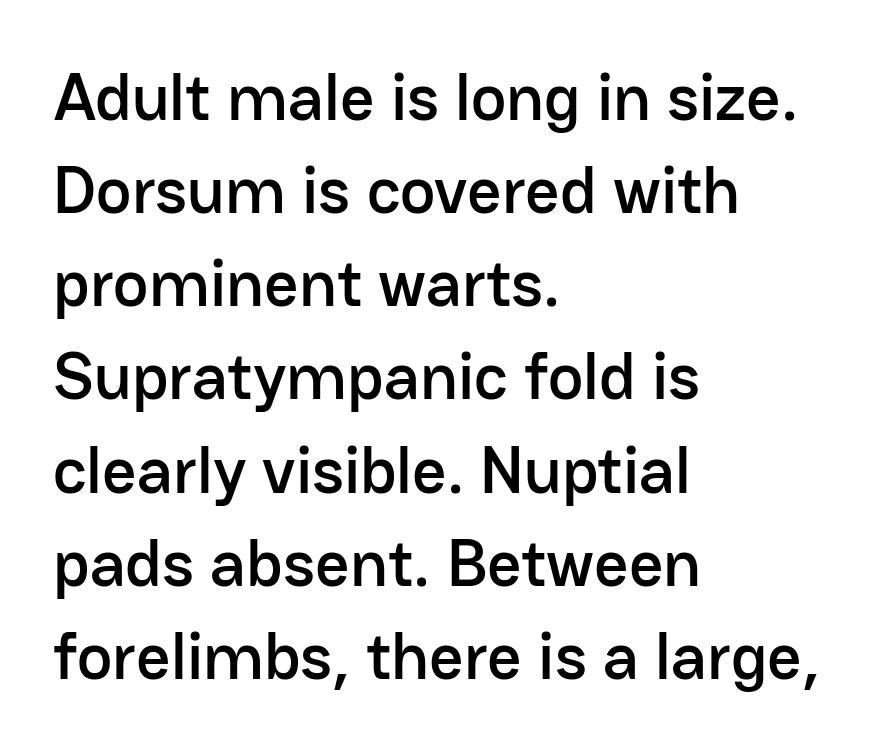
Horizontal bands of white between lines are of average thickness. The space directly below the letters is spotless. Compared with a centered layout, this one pins lines to the left instead. Does extra space separate the letters? No, they use regular spacing. The face used here is a sans, in the tradition of grotesques and geometrics. Varying glyph widths throughout — classic text-font behaviour.
